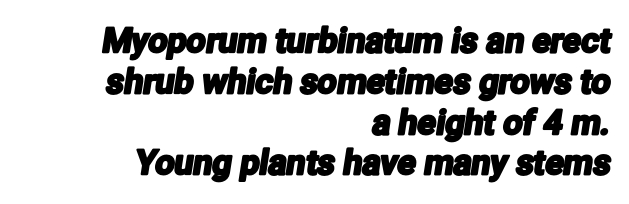
The glyphs in this specimen are sans serif. Does the copy run flush right? Yes — the right margin is perfectly even. A typesetter would call this proportional, since set widths differ per character. The foot of each line stays bare and open.
